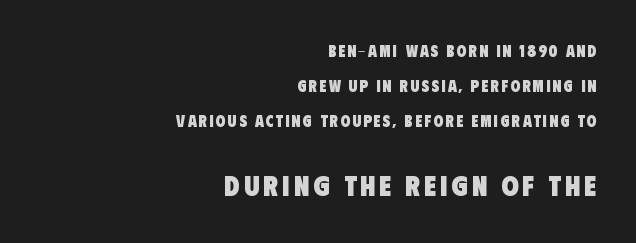
Q: Is the text bold? A: Yes.
Q: Is the typeface a serif or a sans-serif typeface? A: Sans-serif.
Q: Is the text underlined? A: No.
Q: How is the paragraph aligned? A: Right-aligned.
Q: Is the spacing between lines tight, normal or loose? A: Loose.
Q: Which block of text is set in a larger size, the first (top) or the second (bottom)? A: The second (bottom) one.
Q: Width (condensed, normal, or wide)? A: Condensed.
Q: Stroke contrast? A: Low.
Q: x-height? A: Large.
Q: Monospaced? A: No.
